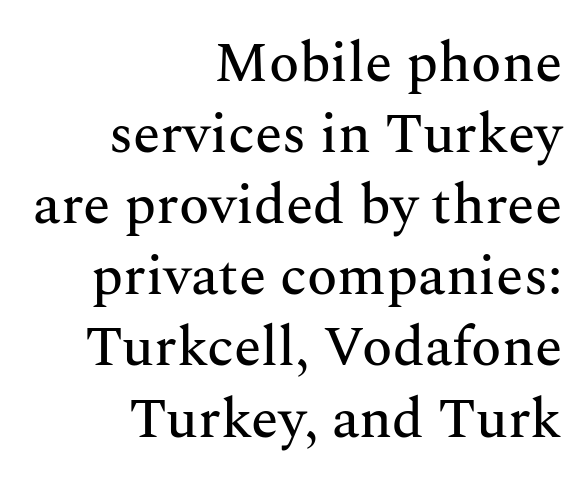
Q: Is the text italic (slanted)? A: No, it is upright.
Q: Is the typeface a serif or a sans-serif typeface? A: Serif.
Q: Is the text underlined? A: No.
Q: How is the paragraph aligned? A: Right-aligned.
Q: Is the spacing between letters normal or unusually wide? A: Normal.
Q: Is the spacing between lines tight, normal or loose? A: Normal.
Q: Width (condensed, normal, or wide)? A: Normal.
Q: Stroke contrast? A: Medium.
Q: x-height? A: Medium.
Q: Monospaced? A: No.
